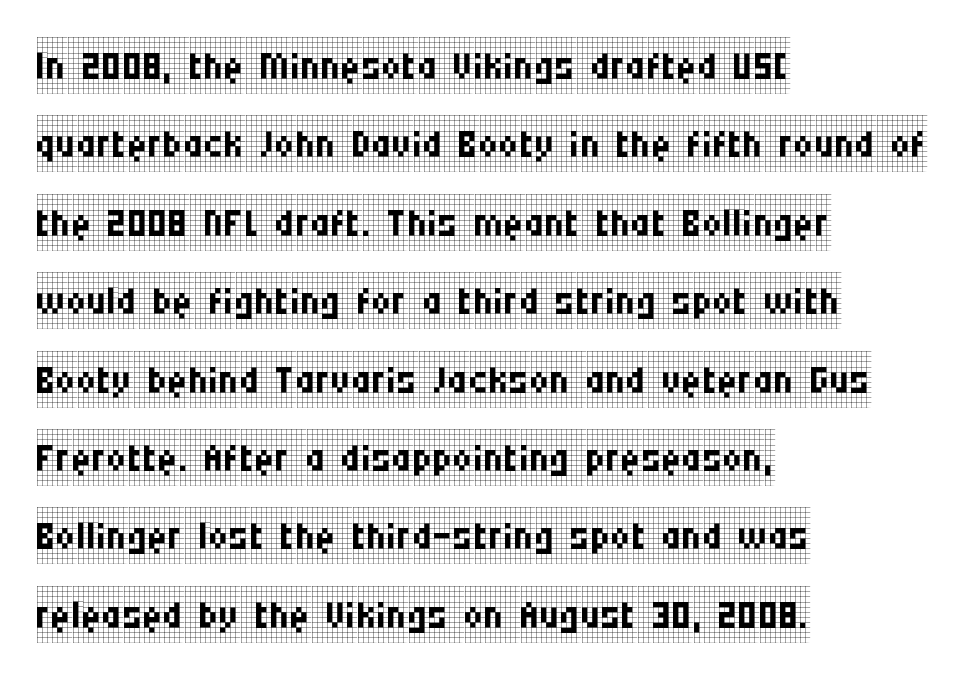
The image shows 56 px regular-weight, condensed serif type, upright; set left-aligned, normal line spacing (1.4x), normal letter spacing, not underlined; low stroke contrast and a large x-height.
